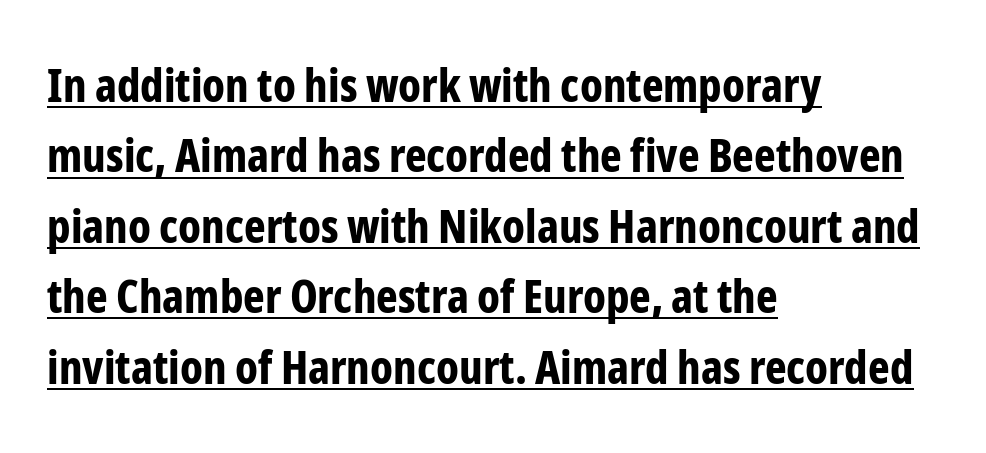
{"serif": "no", "italic": "no", "bold": "yes", "weight": "bold", "width": "condensed", "stroke_contrast": "low", "x_height": "medium", "monospaced": "no", "underline": "yes", "align": "left", "line_spacing": "normal", "line_spacing_ratio": 1.53, "letter_spacing": "normal", "letter_spacing_em": 0.0, "glyph_px": 46}
